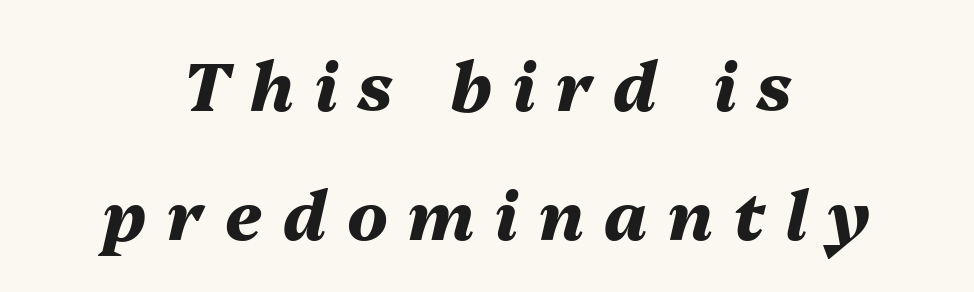
The image shows 67 px heavy type, italic (leaning right); set centered, loose line spacing (1.92x), unusually wide letter spacing (+0.31 em), not underlined; medium stroke contrast and a medium x-height.
